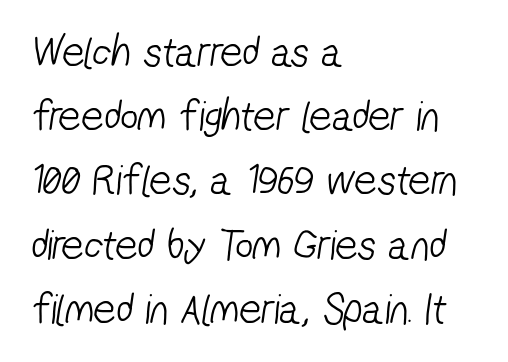
{"serif": "no", "bold": "no", "weight": "light", "width": "condensed", "stroke_contrast": "low", "x_height": "medium", "monospaced": "no", "underline": "no", "align": "left", "line_spacing": "normal", "line_spacing_ratio": 1.46, "letter_spacing": "normal", "letter_spacing_em": 0.0, "glyph_px": 44}
